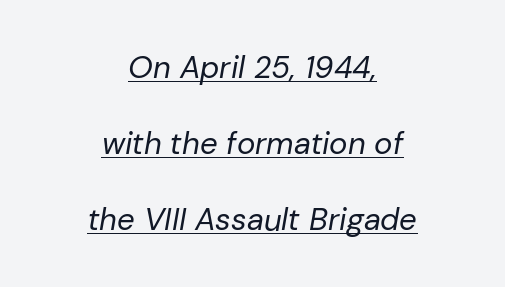
Q: Is the text bold? A: No.
Q: Is the text italic (slanted)? A: Yes, it leans right by about 10 degrees.
Q: Is the text underlined? A: Yes.
Q: How is the paragraph aligned? A: Centered.
Q: Is the spacing between letters normal or unusually wide? A: Normal.
Q: Is the spacing between lines tight, normal or loose? A: Loose.
Q: Width (condensed, normal, or wide)? A: Normal.
Q: Stroke contrast? A: Low.
Q: x-height? A: Medium.
Q: Monospaced? A: No.
